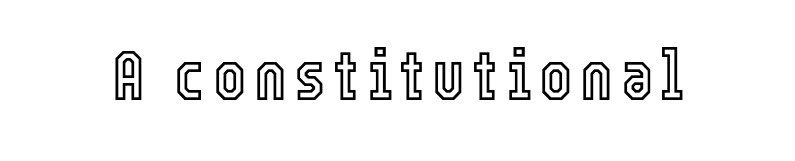
{"italic": "no", "width": "condensed", "x_height": "medium", "monospaced": "no", "underline": "no", "glyph_px": 70}
